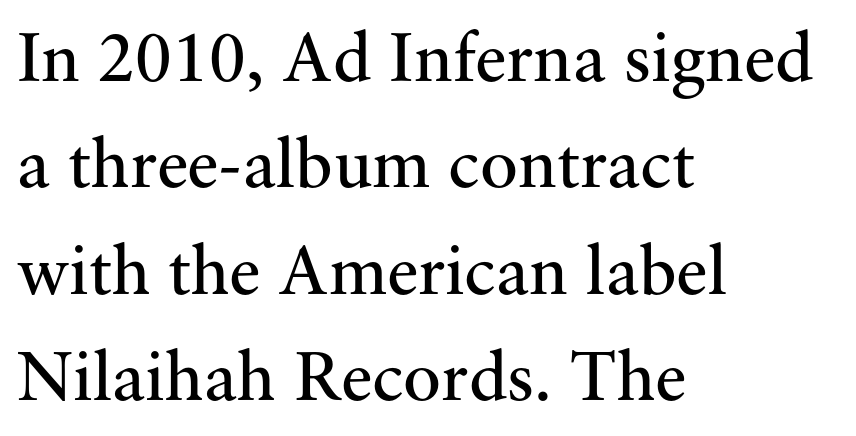
This sample uses an upright cut, with every glyph sitting square on the baseline. Each line starts at the same left margin while the right side varies. Quick note: interline space is typical. The passage shown is not underscored anywhere. These glyphs show unthickened strokes, regular width or finer. These lines are composed in type with serifs.
